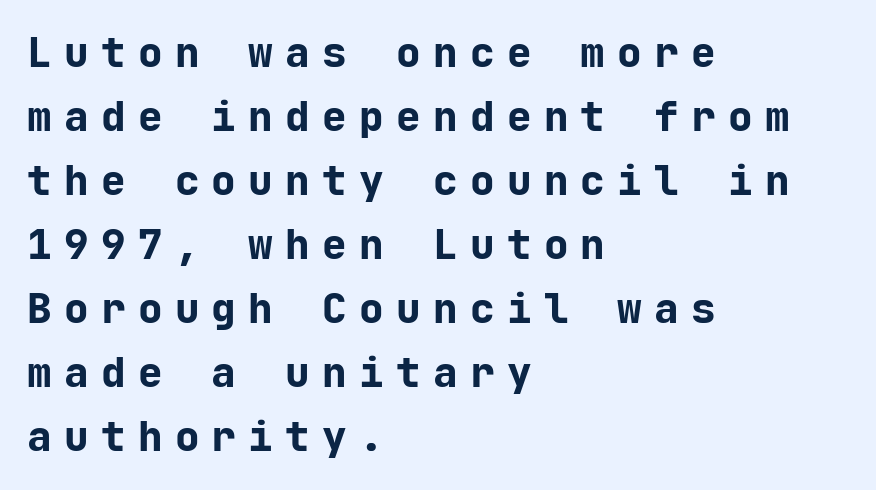
Characters follow at a spacing far wider than the type designer built in. The specimen reads as upright at a glance. Observe the absence of serifs on each vertical stroke in this sample. This sample keeps an unexceptional amount of space between lines. The passage shown is not underscored anywhere. The passage shown is typed in a monospace face where columns stay perfectly aligned.
